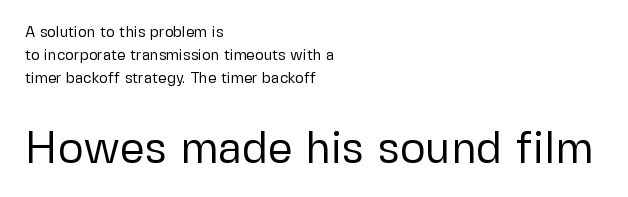
The type family on display is of the sans-serif kind. Spacing verdict: proportional, widths tailored to each character. Quick note: interline space is typical. Whoever set this made the second block the dominant, larger element. The letterforms sit shoulder to shoulder at normal distance.
